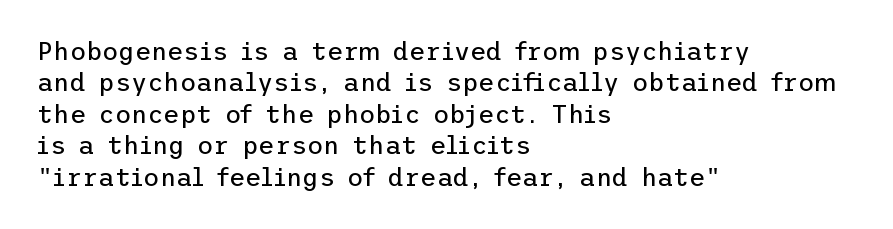
No letter is thick-stroked: the sample isn't bold. This is roman type, the default non-slanted kind. One glance says typical: line gaps are just what's usual. Plain, unruled lines of type. This sample is left-justified, so line endings fall wherever the words run out.
